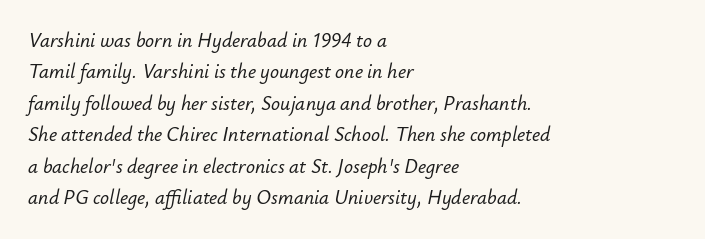
Q: Is the text italic (slanted)? A: Yes, it leans right by about 12 degrees.
Q: Is the text underlined? A: No.
Q: How is the paragraph aligned? A: Left-aligned.
Q: Is the spacing between letters normal or unusually wide? A: Normal.
Q: Is the spacing between lines tight, normal or loose? A: Normal.
